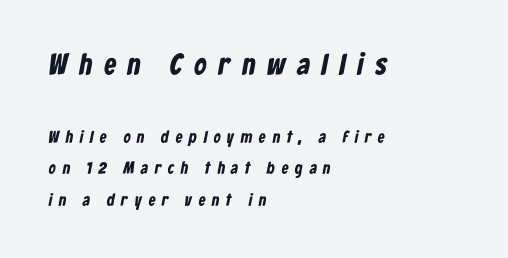
The image shows 30 px bold, condensed sans-serif type; set left-aligned, line spacing 1.84x, unusually wide letter spacing (+0.4 em), not underlined; the first (top) block is 1.76x larger; low stroke contrast and a medium x-height.
